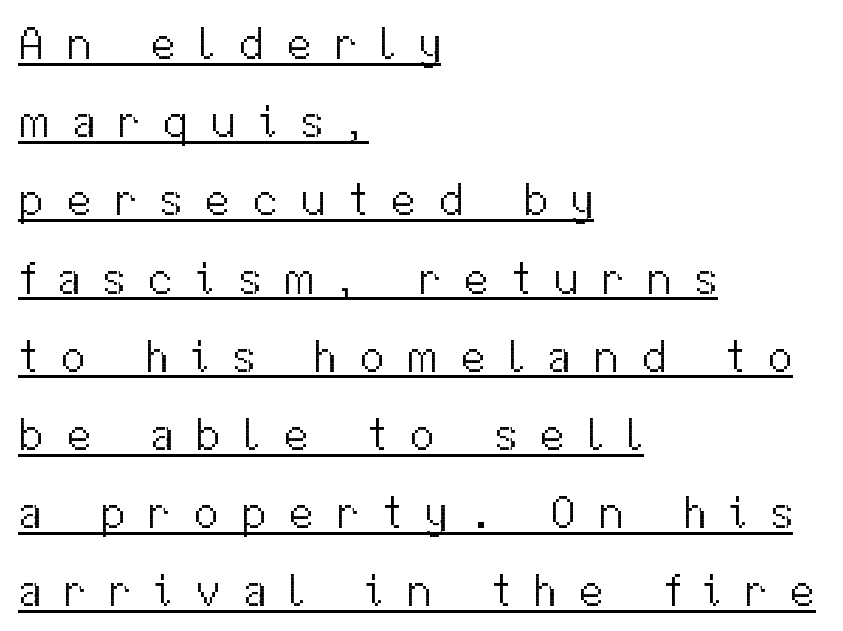
{"serif": "no", "italic": "no", "bold": "no", "weight": "light", "width": "normal", "stroke_contrast": "medium", "x_height": "medium", "monospaced": "no", "underline": "yes", "align": "left", "line_spacing": "normal", "line_spacing_ratio": 1.7, "letter_spacing": "wide", "letter_spacing_em": 0.48, "glyph_px": 46}
